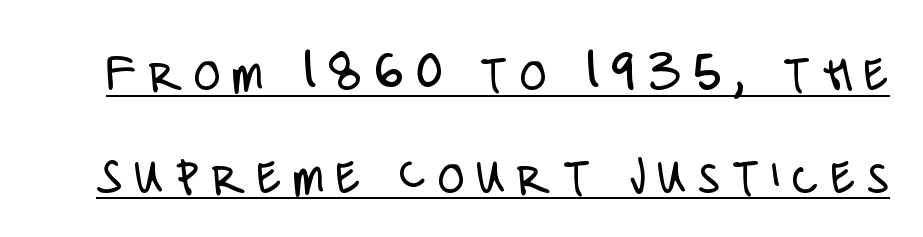
{"serif": "no", "italic": "no", "bold": "no", "weight": "light", "width": "condensed", "stroke_contrast": "low", "x_height": "large", "monospaced": "no", "underline": "yes", "line_spacing_ratio": 1.87, "letter_spacing": "wide", "letter_spacing_em": 0.21, "glyph_px": 55}
